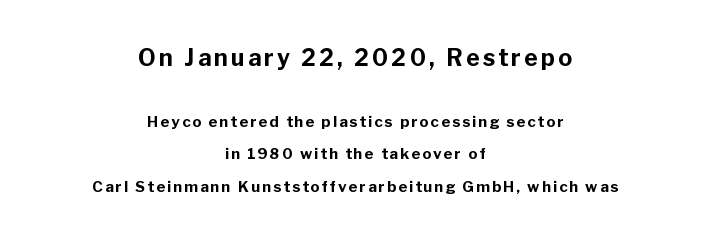
{"italic": "no", "bold": "yes", "underline": "no", "align": "center", "line_spacing": "loose", "line_spacing_ratio": 2.18, "larger_block": "first", "size_ratio": 1.53, "glyph_px": 23}
